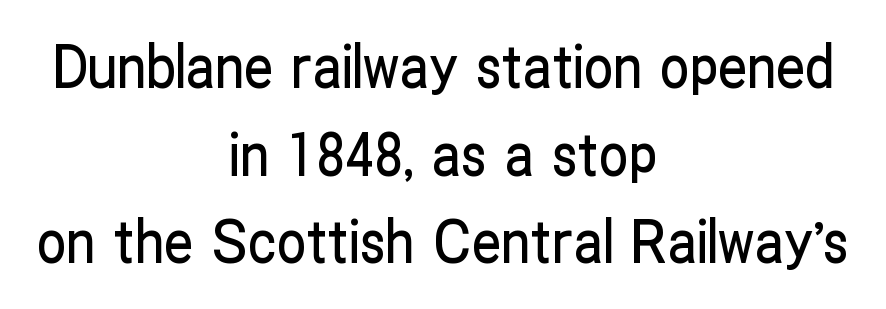
{"serif": "no", "italic": "no", "width": "condensed", "stroke_contrast": "low", "x_height": "medium", "monospaced": "no", "underline": "no", "align": "center", "line_spacing": "normal", "line_spacing_ratio": 1.51, "letter_spacing": "normal", "letter_spacing_em": 0.0, "glyph_px": 58}
